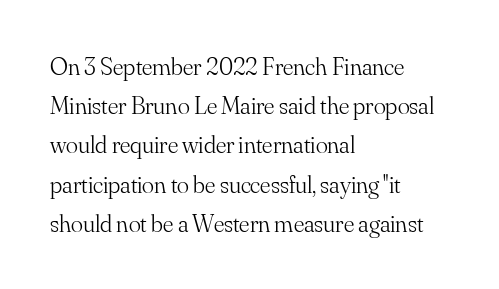
{"italic": "no", "bold": "no", "underline": "no", "align": "left", "line_spacing": "normal", "line_spacing_ratio": 1.57, "letter_spacing": "normal", "letter_spacing_em": 0.0, "glyph_px": 25}
